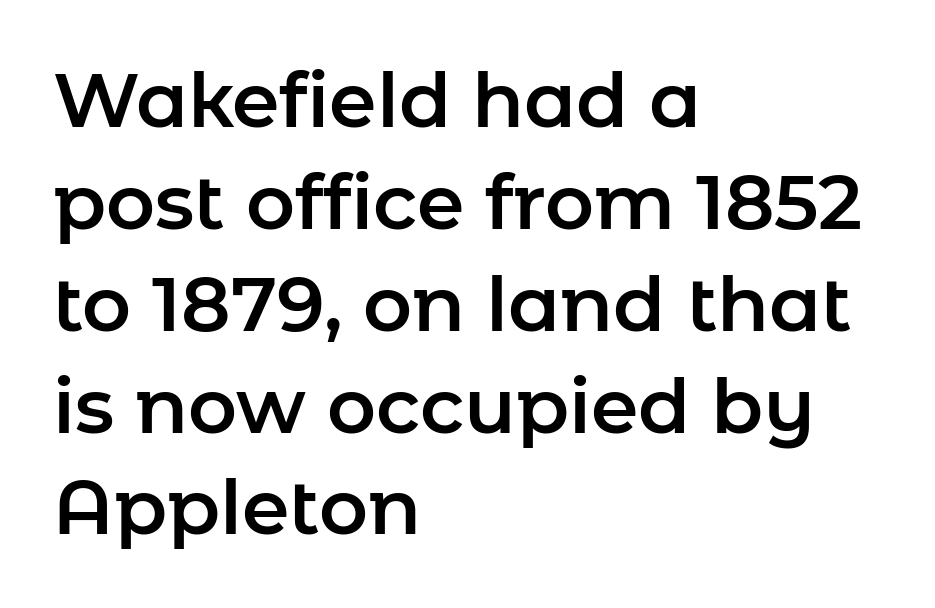
The image shows 76 px sans-serif type, upright; set left-aligned, normal line spacing (1.34x), normal letter spacing, not underlined; low stroke contrast and a medium x-height.
